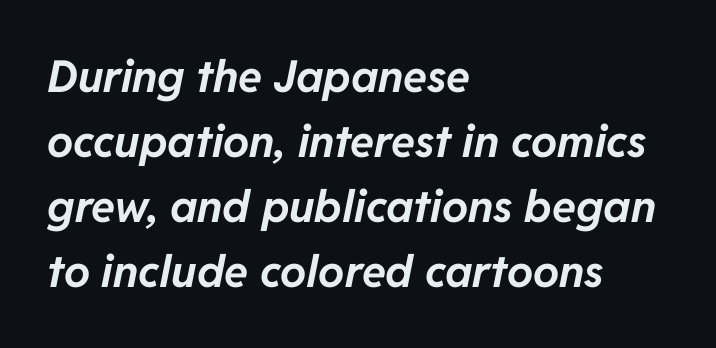
Honestly, the row spacing looks completely unremarkable. Slant detected: the letters are inclined. Emphasis by weight is at full strength: bold. Proportional: the letters do not fall into vertical columns. Line beginnings align vertically; line endings do not. The area under the type is left untouched.
